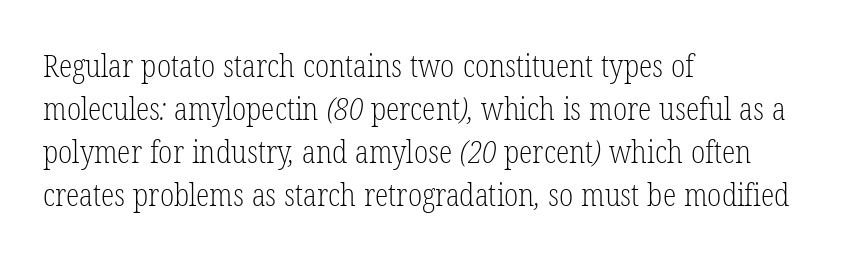
A typesetter would call this proportional, since set widths differ per character. Notice how the passage keeps a crisp vertical edge on the left only. Think standard paragraph weight, or any step lighter than that. Inter-character spacing is left at the font's built-in metrics. Check the space under the baseline: it is left empty. The passage shown stacks its lines at a standard gap.
